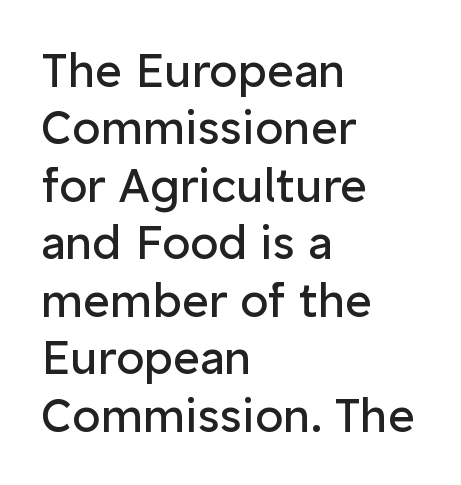
The image shows 46 px regular-weight sans-serif type, upright; set left-aligned, normal line spacing (1.25x), normal letter spacing, not underlined; low stroke contrast and a medium x-height.
